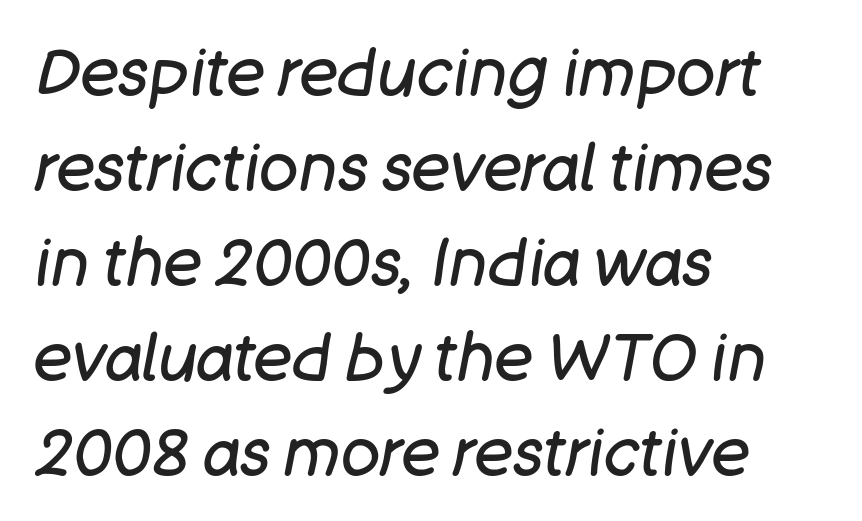
Q: Is the text bold? A: No.
Q: Is the text italic (slanted)? A: Yes, it leans right by about 11 degrees.
Q: Is the text underlined? A: No.
Q: How is the paragraph aligned? A: Left-aligned.
Q: Is the spacing between letters normal or unusually wide? A: Normal.
Q: Is the spacing between lines tight, normal or loose? A: Normal.
Q: Width (condensed, normal, or wide)? A: Normal.
Q: Stroke contrast? A: Low.
Q: x-height? A: Large.
Q: Monospaced? A: No.
